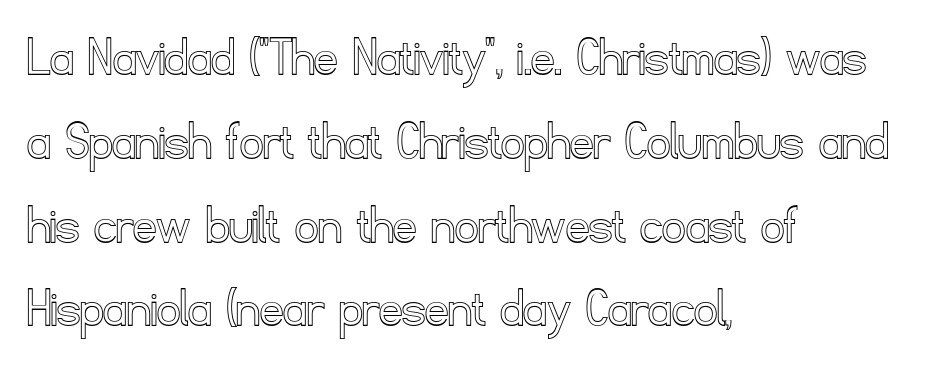
Q: Is the text italic (slanted)? A: No, it is upright.
Q: Is the text underlined? A: No.
Q: How is the paragraph aligned? A: Left-aligned.
Q: Is the spacing between letters normal or unusually wide? A: Normal.
Q: Is the spacing between lines tight, normal or loose? A: Normal.
Q: Width (condensed, normal, or wide)? A: Normal.
Q: x-height? A: Small.
Q: Monospaced? A: No.
